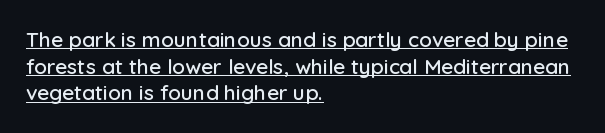
{"italic": "no", "underline": "yes", "align": "left", "line_spacing": "normal", "line_spacing_ratio": 1.27, "letter_spacing": "normal", "letter_spacing_em": 0.0, "glyph_px": 21}
